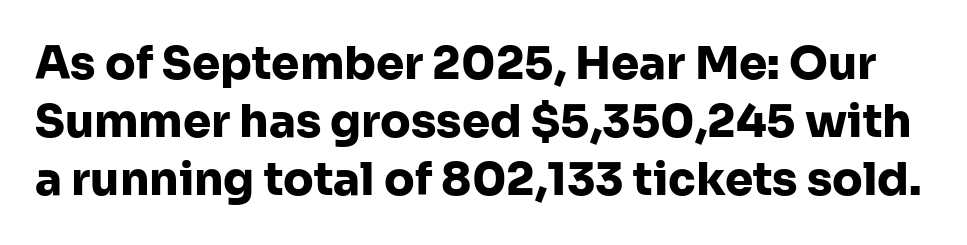
The image shows 45 px heavy sans-serif type, upright; set normal line spacing (1.29x), normal letter spacing, not underlined; low stroke contrast and a medium x-height.
